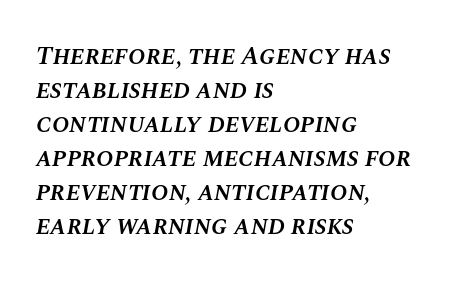
The horizontal fit of the characters is conventional and even. Caption: multi-line text, flush left, ragged right. The rendering uses a semibold face; strokes are thickened but not to full bold. A normal amount of white space separates one row of letters from the next.
